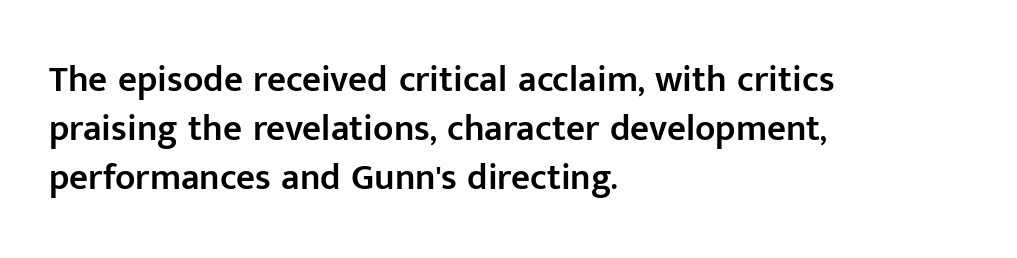
Q: Is the text bold? A: Semi-bold.
Q: Is the text italic (slanted)? A: No, it is upright.
Q: Is the typeface a serif or a sans-serif typeface? A: Sans-serif.
Q: Is the text underlined? A: No.
Q: How is the paragraph aligned? A: Left-aligned.
Q: Is the spacing between letters normal or unusually wide? A: Normal.
Q: Is the spacing between lines tight, normal or loose? A: Normal.
Q: Width (condensed, normal, or wide)? A: Normal.
Q: Stroke contrast? A: Low.
Q: x-height? A: Medium.
Q: Monospaced? A: No.
